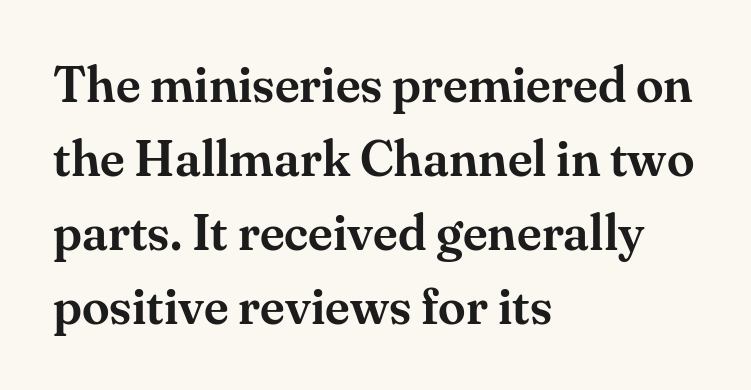
Think of a printed novel: that variable character pitch is what you see here. Reading down the column, the eye jumps a familiar distance to each next line. What kind of face is this? One with serifs. Tracking here is standard; glyphs follow each other at the usual distance. These lines stack with their left ends in a neat column.
